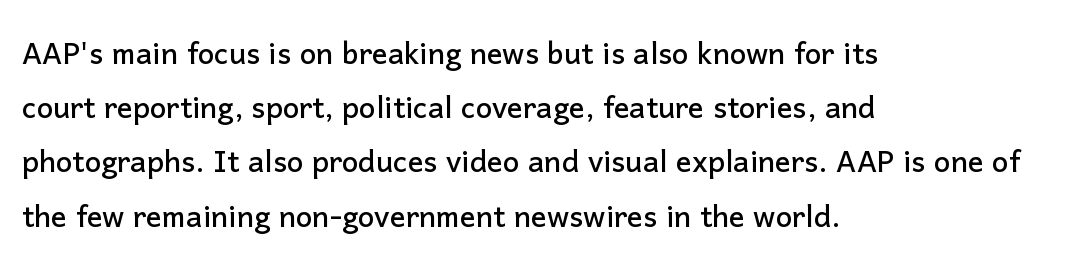
The area under the type is left untouched. A typesetter would call this proportional, since set widths differ per character. The leading is moderate, giving the passage an even texture. Notice how the stems are strictly vertical — no italics here.
